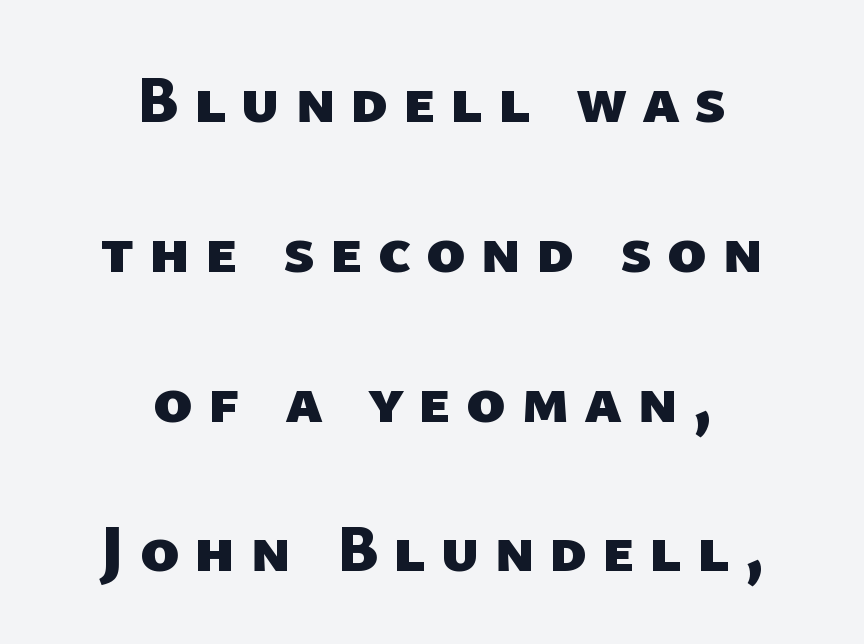
{"serif": "no", "bold": "yes", "weight": "heavy", "width": "normal", "stroke_contrast": "low", "x_height": "medium", "monospaced": "no", "underline": "no", "align": "center", "line_spacing": "loose", "line_spacing_ratio": 2.27, "letter_spacing": "wide", "letter_spacing_em": 0.22, "glyph_px": 66}
